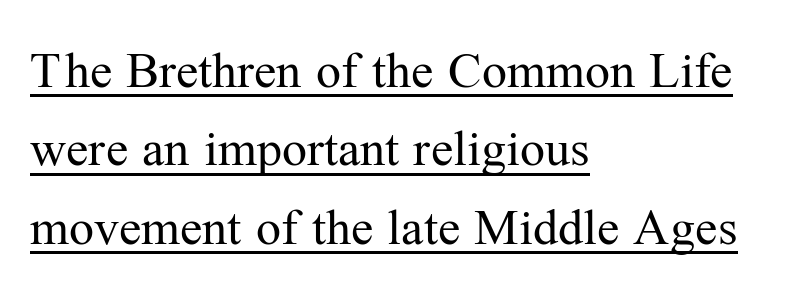
The image shows 50 px regular-weight serif type, upright; set left-aligned, normal line spacing (1.57x), normal letter spacing, underlined; medium stroke contrast and a medium x-height.
